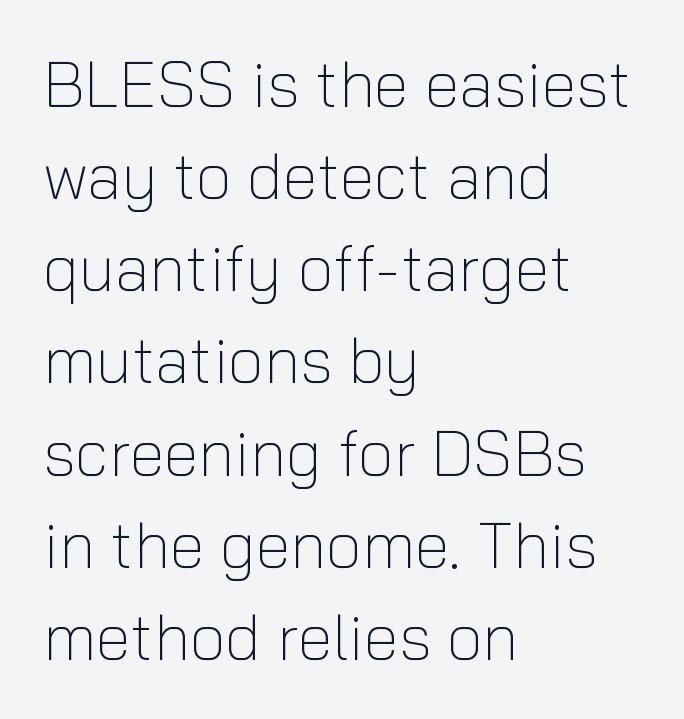
Q: Is the text bold? A: No.
Q: Is the text italic (slanted)? A: No, it is upright.
Q: Is the typeface a serif or a sans-serif typeface? A: Sans-serif.
Q: Is the text underlined? A: No.
Q: How is the paragraph aligned? A: Left-aligned.
Q: Is the spacing between letters normal or unusually wide? A: Normal.
Q: Is the spacing between lines tight, normal or loose? A: Normal.
Q: Width (condensed, normal, or wide)? A: Normal.
Q: Stroke contrast? A: Low.
Q: x-height? A: Medium.
Q: Monospaced? A: No.
